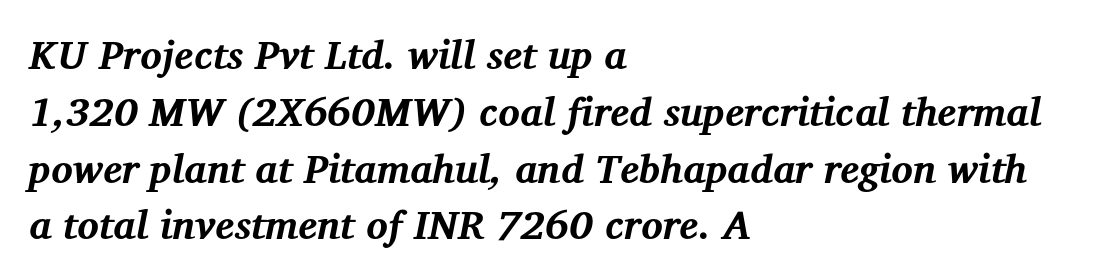
Q: Is the text bold? A: Yes.
Q: Is the text italic (slanted)? A: Yes, it leans right by about 12 degrees.
Q: Is the typeface a serif or a sans-serif typeface? A: Serif.
Q: Is the text underlined? A: No.
Q: How is the paragraph aligned? A: Left-aligned.
Q: Is the spacing between letters normal or unusually wide? A: Normal.
Q: Is the spacing between lines tight, normal or loose? A: Normal.
Q: Width (condensed, normal, or wide)? A: Normal.
Q: Stroke contrast? A: Medium.
Q: x-height? A: Medium.
Q: Monospaced? A: No.
